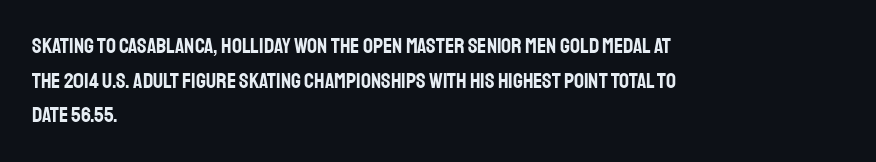
The image shows 22 px text type, upright; set left-aligned, normal line spacing (1.57x), normal letter spacing, not underlined.
